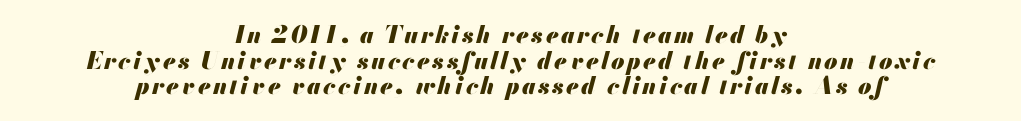
Thick stems and heavy bowls — unmistakably bold. Emphasis-style slanted type is in use. Where is the straight margin? There isn't one; the lines are centered. Horizontal bands of white between lines are thin slivers.
